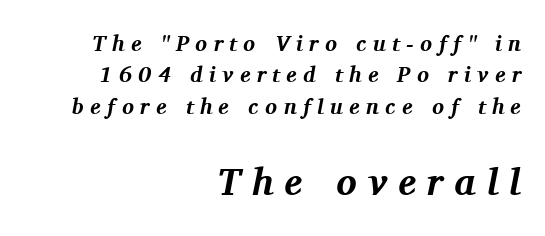
A typesetter would call this proportional, since set widths differ per character. Strong, thick strokes mark this as bold type. The passage shown is not underscored anywhere. Type size steps up from the first block to the second. Is this a sans? No — the strokes have serifs. In terms of posture, this sample is oblique.
